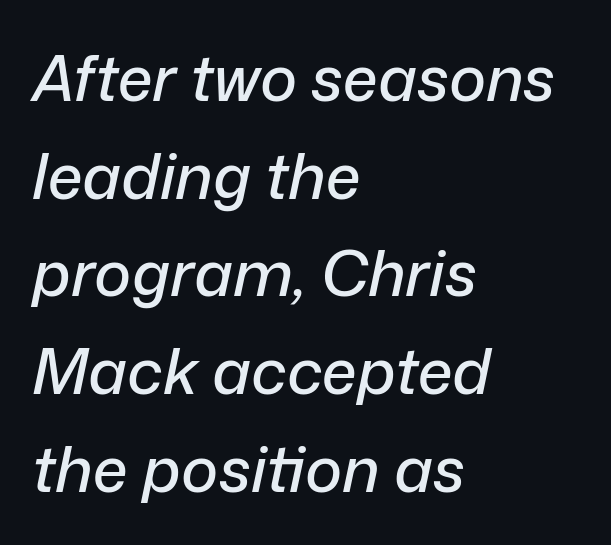
Q: Is the text italic (slanted)? A: Yes, it leans right by about 12 degrees.
Q: Is the text underlined? A: No.
Q: How is the paragraph aligned? A: Left-aligned.
Q: Is the spacing between letters normal or unusually wide? A: Normal.
Q: Is the spacing between lines tight, normal or loose? A: Normal.
Q: Width (condensed, normal, or wide)? A: Normal.
Q: Stroke contrast? A: Low.
Q: x-height? A: Medium.
Q: Monospaced? A: No.
